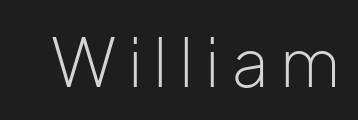
Q: Is the text bold? A: No.
Q: Is the text italic (slanted)? A: No, it is upright.
Q: Is the typeface a serif or a sans-serif typeface? A: Sans-serif.
Q: Is the text underlined? A: No.
Q: Width (condensed, normal, or wide)? A: Normal.
Q: Stroke contrast? A: Low.
Q: x-height? A: Medium.
Q: Monospaced? A: No.
